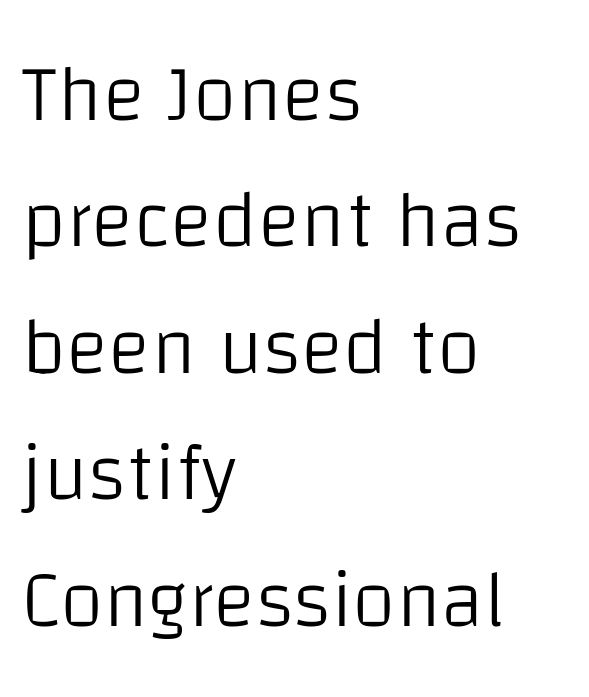
{"serif": "no", "italic": "no", "bold": "no", "weight": "light", "width": "normal", "stroke_contrast": "low", "x_height": "large", "monospaced": "no", "underline": "no", "align": "left", "line_spacing": "normal", "line_spacing_ratio": 1.58, "letter_spacing": "normal", "letter_spacing_em": 0.0, "glyph_px": 80}
